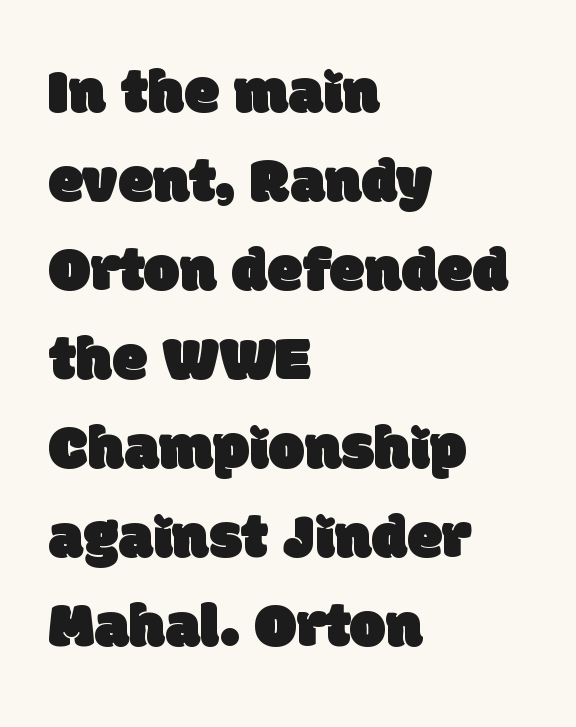
{"serif": "no", "width": "normal", "stroke_contrast": "low", "x_height": "large", "monospaced": "no", "underline": "no", "align": "left", "line_spacing": "normal", "line_spacing_ratio": 1.39, "letter_spacing": "normal", "letter_spacing_em": 0.0, "glyph_px": 64}
